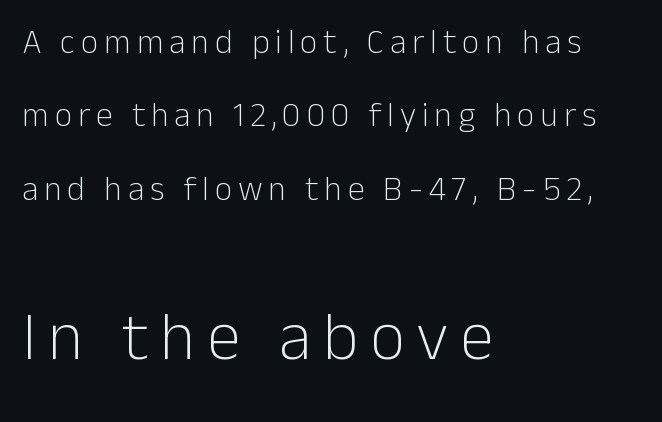
Rows of type keep a wide berth in the vertical direction. The zone under the glyphs is completely vacant. This sample is left-justified, so line endings fall wherever the words run out. Which of the two is more prominent by size? The second, at the bottom.
